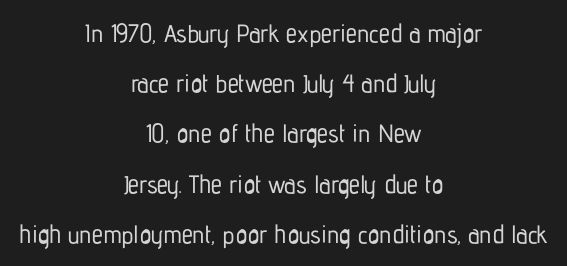
Tracking here is standard; glyphs follow each other at the usual distance. The whitespace from short lines is split evenly between both sides. The passage shown stacks its lines with a broad gap. Unlike italic type, these characters show no tilt at all. Plain, unruled lines of type.
